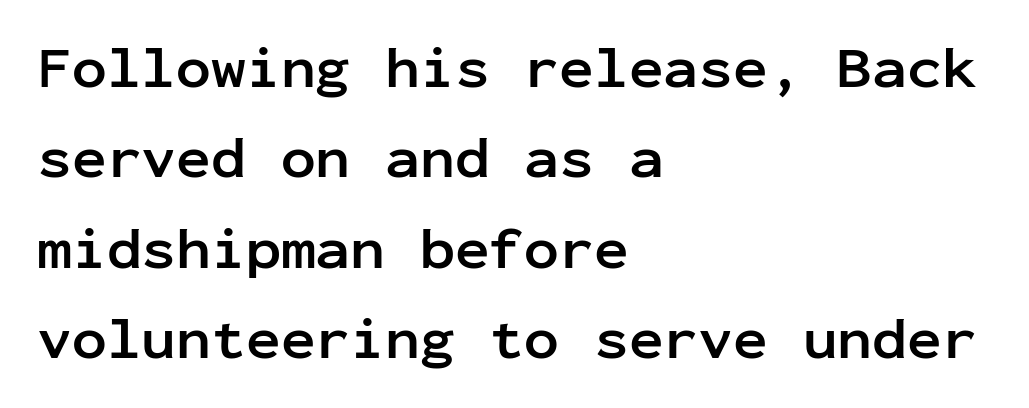
Q: Is the text bold? A: Yes.
Q: Is the text italic (slanted)? A: No, it is upright.
Q: Is the typeface a serif or a sans-serif typeface? A: Sans-serif.
Q: Is the text underlined? A: No.
Q: How is the paragraph aligned? A: Left-aligned.
Q: Is the spacing between letters normal or unusually wide? A: Normal.
Q: Is the spacing between lines tight, normal or loose? A: Normal.
Q: Width (condensed, normal, or wide)? A: Normal.
Q: Stroke contrast? A: Low.
Q: x-height? A: Medium.
Q: Monospaced? A: Yes.
